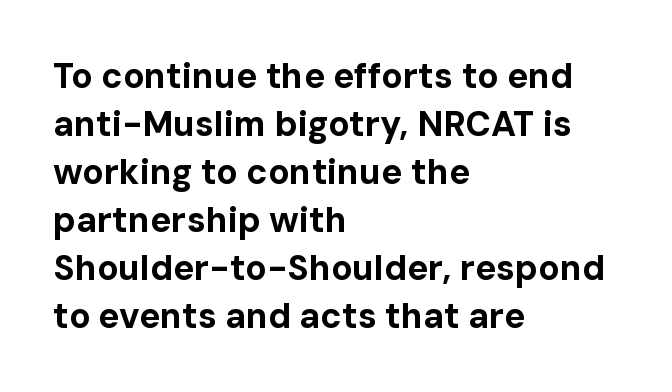
The image shows 35 px bold sans-serif type, upright; set left-aligned, normal line spacing (1.37x), normal letter spacing, not underlined; low stroke contrast and a medium x-height.
